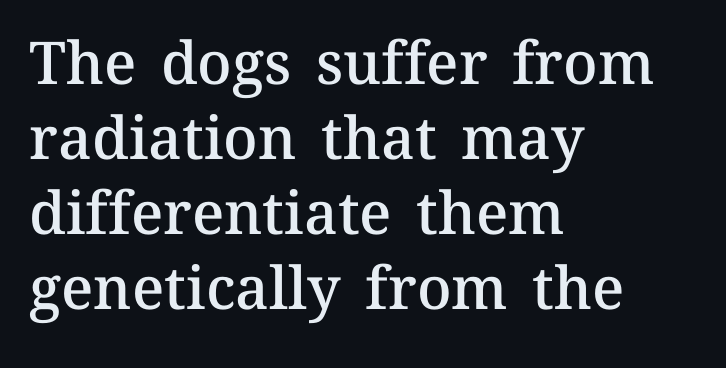
Emphasis by weight is partial: semibold. Rendered with straight, roman letterforms. Students, note that the glyphs here touch the page at normal intervals. Varying glyph widths throughout — classic text-font behaviour. In terms of leading, this rendering sits right in the middle. A clean baseline with only descenders dipping below it.
